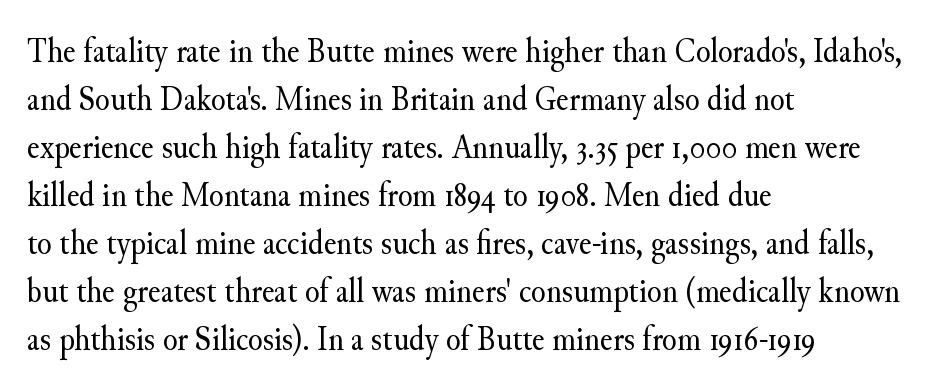
{"serif": "yes", "italic": "no", "bold": "no", "weight": "regular", "width": "normal", "stroke_contrast": "medium", "x_height": "small", "monospaced": "no", "underline": "no", "align": "left", "line_spacing": "normal", "line_spacing_ratio": 1.41, "letter_spacing": "normal", "letter_spacing_em": 0.0, "glyph_px": 34}
